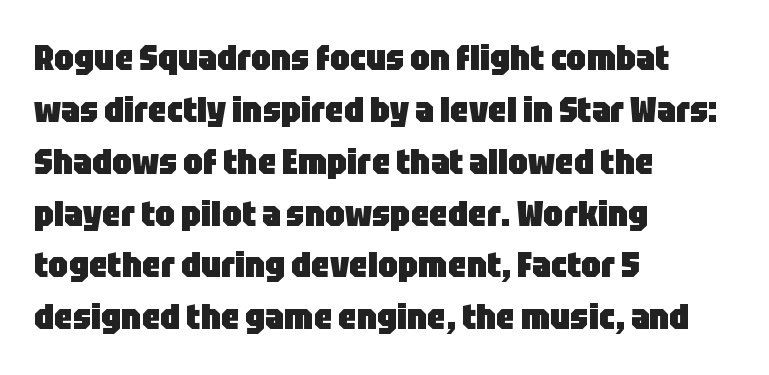
{"serif": "no", "italic": "no", "bold": "yes", "weight": "heavy", "width": "condensed", "stroke_contrast": "low", "x_height": "large", "monospaced": "no", "underline": "no", "align": "left", "line_spacing": "normal", "line_spacing_ratio": 1.44, "letter_spacing": "normal", "letter_spacing_em": 0.0, "glyph_px": 36}
